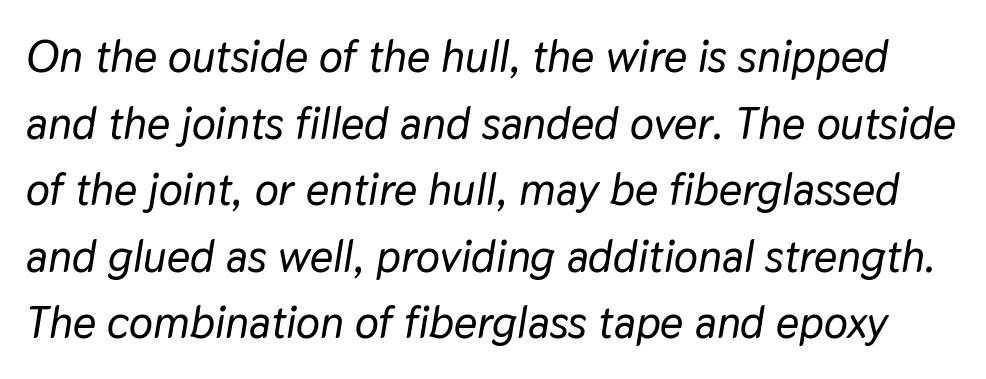
Q: Is the text italic (slanted)? A: Yes, it leans right by about 9 degrees.
Q: Is the text underlined? A: No.
Q: Is the spacing between letters normal or unusually wide? A: Normal.
Q: Is the spacing between lines tight, normal or loose? A: Normal.
Q: Width (condensed, normal, or wide)? A: Normal.
Q: Stroke contrast? A: Low.
Q: x-height? A: Medium.
Q: Monospaced? A: No.
